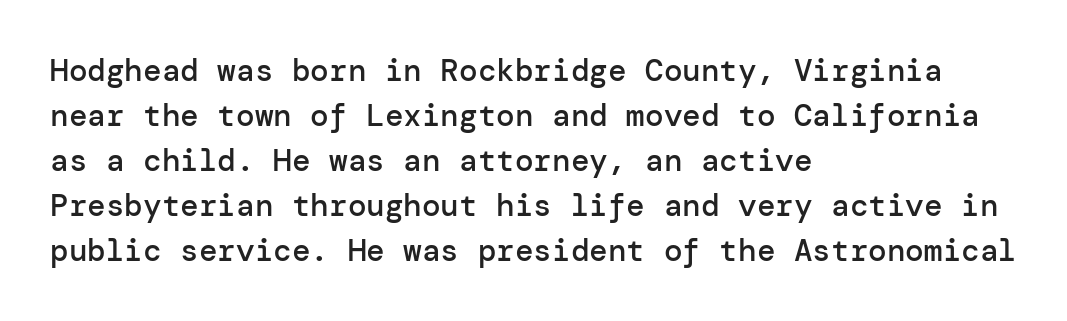
{"serif": "no", "italic": "no", "bold": "semi", "weight": "semibold", "width": "normal", "stroke_contrast": "low", "x_height": "medium", "underline": "no", "align": "left", "line_spacing": "normal", "line_spacing_ratio": 1.45, "letter_spacing": "normal", "letter_spacing_em": 0.0, "glyph_px": 31}
